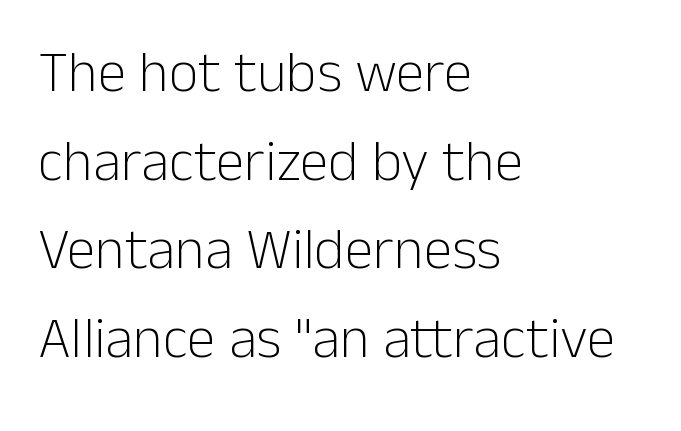
{"serif": "no", "italic": "no", "bold": "no", "weight": "light", "width": "normal", "stroke_contrast": "low", "x_height": "medium", "monospaced": "no", "underline": "no", "align": "left", "line_spacing": "normal", "line_spacing_ratio": 1.53, "letter_spacing": "normal", "letter_spacing_em": 0.0, "glyph_px": 58}
